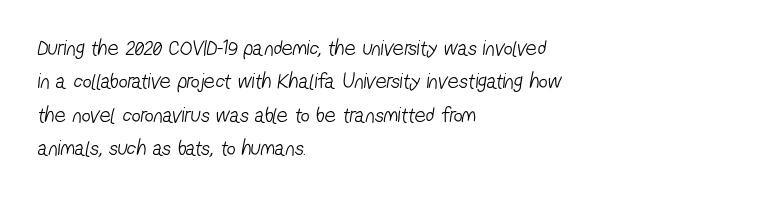
The rendering uses a moderate line-height, typical for paragraphs. Each row of text sits above clean, open space. Stroke mass is kept to a normal reading level or below. One-word summary of the alignment: left. Default kerning and tracking; the words read as compact shapes.
